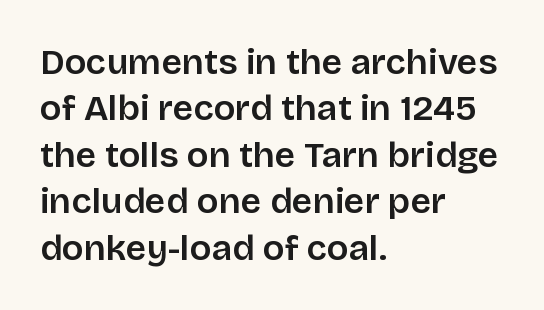
The image shows 36 px sans-serif type, upright; set left-aligned, normal line spacing (1.29x), normal letter spacing, not underlined; low stroke contrast and a large x-height.
